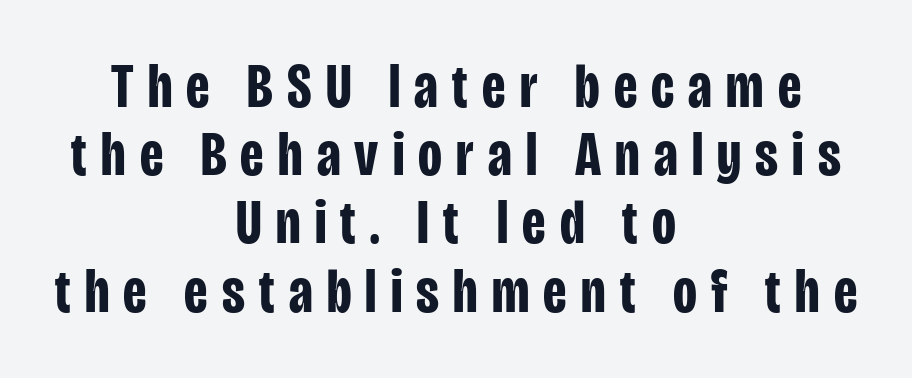
The image shows 62 px bold, condensed sans-serif type, upright; set centered, tight line spacing (1.1x), unusually wide letter spacing (+0.23 em), not underlined; low stroke contrast and a large x-height.
